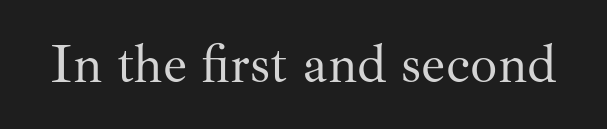
The image shows 54 px regular-weight serif type, upright; set normal letter spacing, not underlined; medium stroke contrast and a small x-height.
